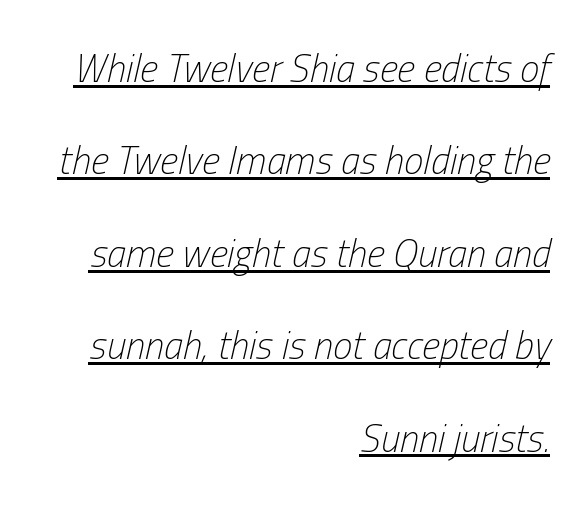
The face used here is rendered with its standard letterfit. Looks like regular typesetting: each glyph gets only the width it needs. Teacher's note: observe the even right margin — that is flush-right alignment. Somebody hit Ctrl+U on this one — the words are underlined.
